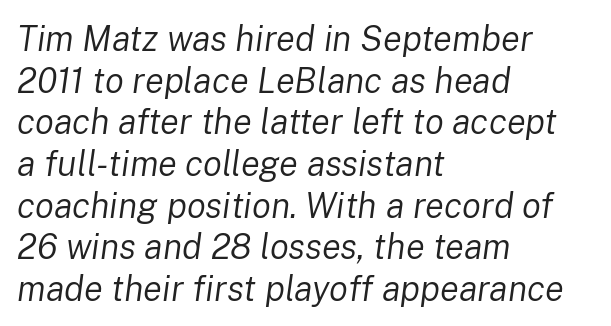
The image shows 35 px regular-weight type, italic (leaning right); set left-aligned, line spacing 1.19x, normal letter spacing, not underlined; low stroke contrast and a medium x-height.
